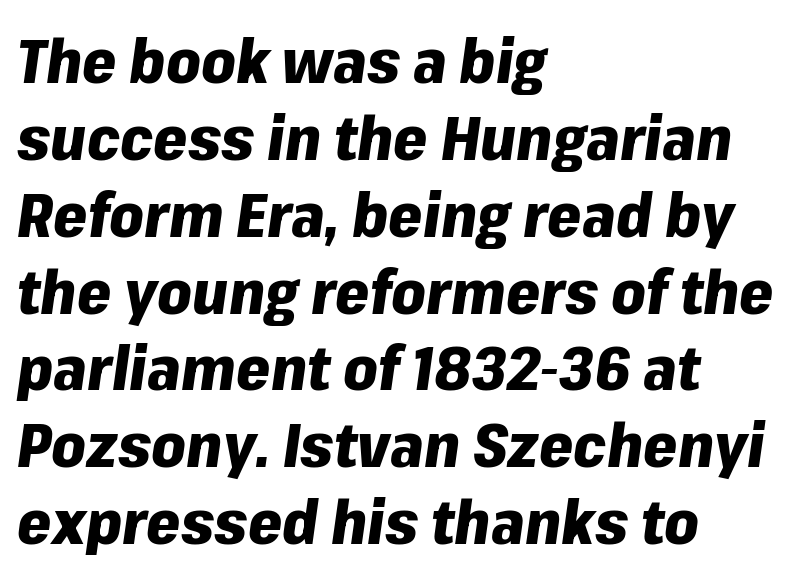
A typesetter would call this proportional, since set widths differ per character. Is there much room between lines? A standard amount, neither cramped nor airy. Honestly, the letter spacing is just normal — you wouldn't notice it. A dark, heavy texture on the line: the type is bold. Notice how the passage keeps a crisp vertical edge on the left only.
